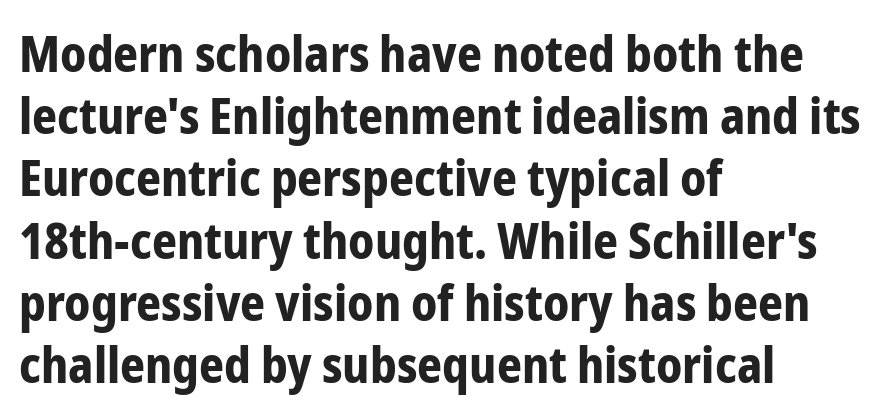
Q: Is the text bold? A: Yes.
Q: Is the text italic (slanted)? A: No, it is upright.
Q: Is the typeface a serif or a sans-serif typeface? A: Sans-serif.
Q: Is the text underlined? A: No.
Q: How is the paragraph aligned? A: Left-aligned.
Q: Is the spacing between letters normal or unusually wide? A: Normal.
Q: Is the spacing between lines tight, normal or loose? A: Normal.
Q: Width (condensed, normal, or wide)? A: Condensed.
Q: Stroke contrast? A: Low.
Q: x-height? A: Medium.
Q: Monospaced? A: No.
